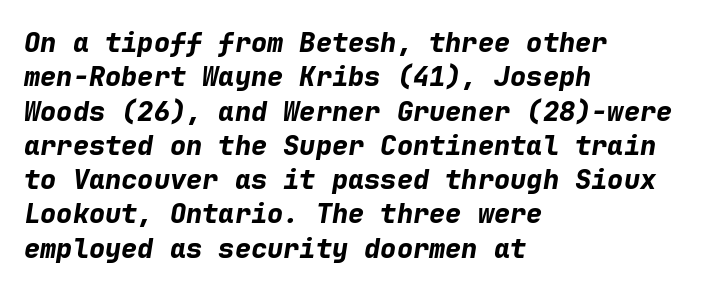
Words float on clear page, feet unadorned. The line-height multiplier appears to be the usual default. Looking at the ascenders, they clearly lean. These lines carry a lot of weight — the face is fully bold.
